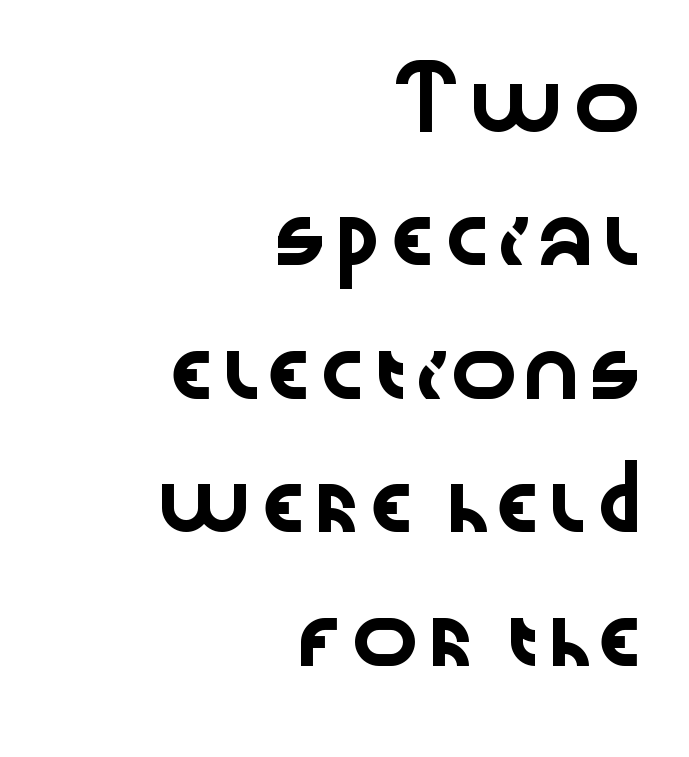
The image shows 57 px wide sans-serif type, upright; set right-aligned, loose line spacing (2.34x), normal letter spacing, not underlined; low stroke contrast and a medium x-height.
